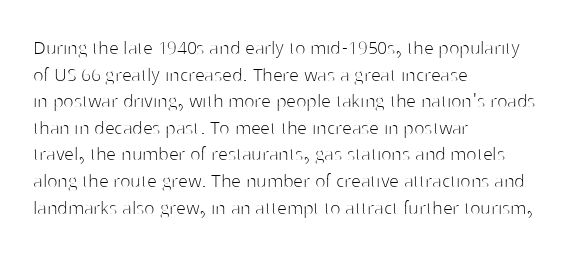
The image shows 22 px text type, upright; set left-aligned, line spacing 1.21x, normal letter spacing, not underlined.
